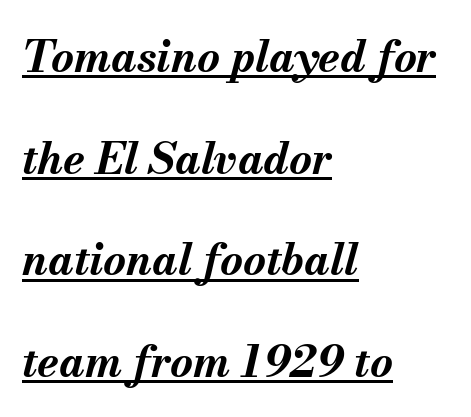
Q: Is the text bold? A: Yes.
Q: Is the text italic (slanted)? A: Yes, it leans right by about 13 degrees.
Q: Is the text underlined? A: Yes.
Q: How is the paragraph aligned? A: Left-aligned.
Q: Is the spacing between letters normal or unusually wide? A: Normal.
Q: Is the spacing between lines tight, normal or loose? A: Loose.
Q: Width (condensed, normal, or wide)? A: Normal.
Q: Stroke contrast? A: Medium.
Q: x-height? A: Small.
Q: Monospaced? A: No.
